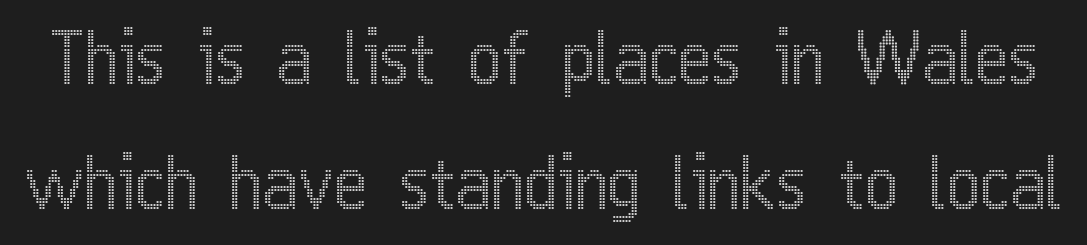
{"italic": "no", "width": "condensed", "x_height": "medium", "monospaced": "no", "underline": "no", "line_spacing_ratio": 1.76, "letter_spacing": "normal", "letter_spacing_em": 0.0, "glyph_px": 71}
